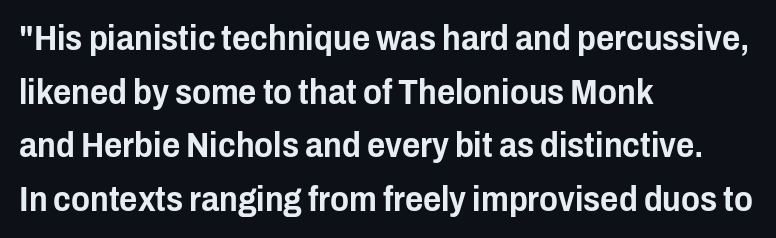
Between one letter and the next there's only the usual sliver of space. A typesetter would call this proportional, since set widths differ per character. Teacher's note: observe the even left margin — that is flush-left alignment. A normal amount of white space separates one row of letters from the next. Each row of text sits above clean, open space.
